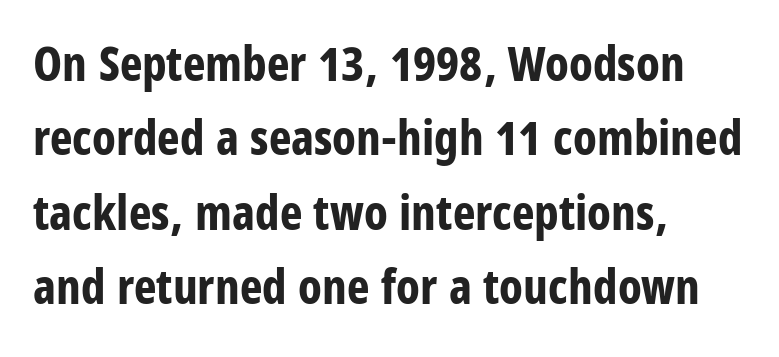
{"serif": "no", "italic": "no", "bold": "yes", "weight": "bold", "width": "condensed", "stroke_contrast": "low", "x_height": "large", "monospaced": "no", "underline": "no", "align": "left", "line_spacing": "normal", "line_spacing_ratio": 1.55, "letter_spacing": "normal", "letter_spacing_em": 0.0, "glyph_px": 48}
